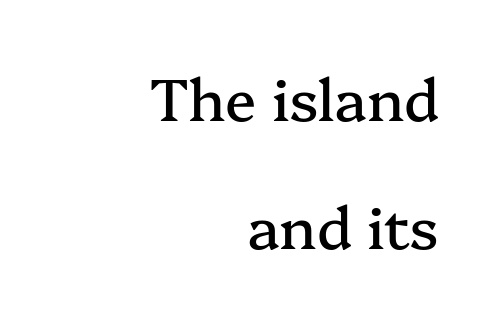
The baseline area is clear. What's the leading like? Stretched, with rows far apart. Rendered with straight, roman letterforms. Alignment: flush right. The gaps between neighbouring characters are ordinary and unremarkable. The face used here is seriffed, in the tradition of book romans.
